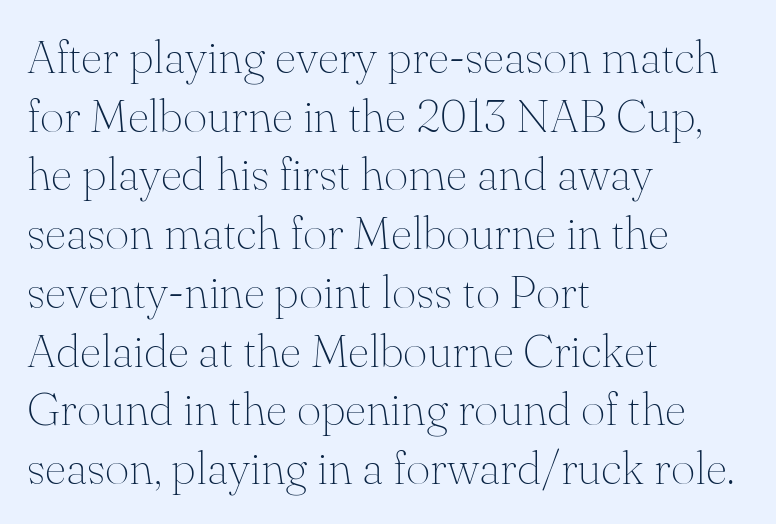
Q: Is the text bold? A: No.
Q: Is the text italic (slanted)? A: No, it is upright.
Q: Is the typeface a serif or a sans-serif typeface? A: Serif.
Q: Is the text underlined? A: No.
Q: How is the paragraph aligned? A: Left-aligned.
Q: Is the spacing between letters normal or unusually wide? A: Normal.
Q: Is the spacing between lines tight, normal or loose? A: Normal.
Q: Width (condensed, normal, or wide)? A: Normal.
Q: Stroke contrast? A: Medium.
Q: x-height? A: Small.
Q: Monospaced? A: No.
